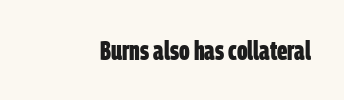
{"bold": "yes", "underline": "no", "letter_spacing": "normal", "letter_spacing_em": 0.0, "glyph_px": 27}
